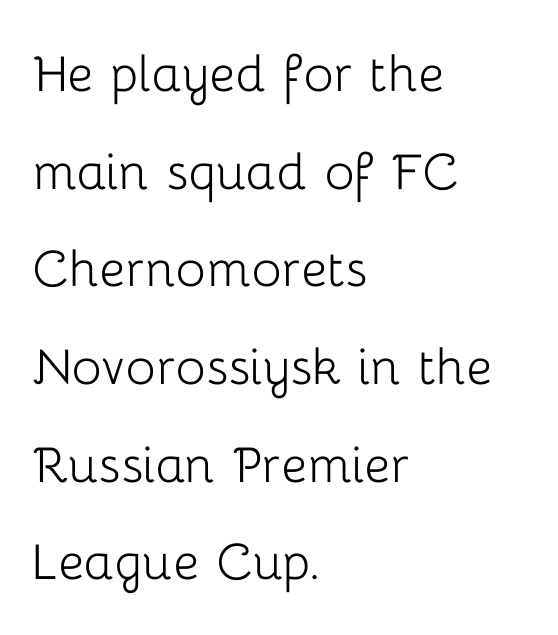
Q: Is the text bold? A: No.
Q: Is the text italic (slanted)? A: No, it is upright.
Q: Is the typeface a serif or a sans-serif typeface? A: Sans-serif.
Q: Is the text underlined? A: No.
Q: How is the paragraph aligned? A: Left-aligned.
Q: Is the spacing between letters normal or unusually wide? A: Normal.
Q: Is the spacing between lines tight, normal or loose? A: Normal.
Q: Width (condensed, normal, or wide)? A: Normal.
Q: Stroke contrast? A: Low.
Q: x-height? A: Medium.
Q: Monospaced? A: No.
